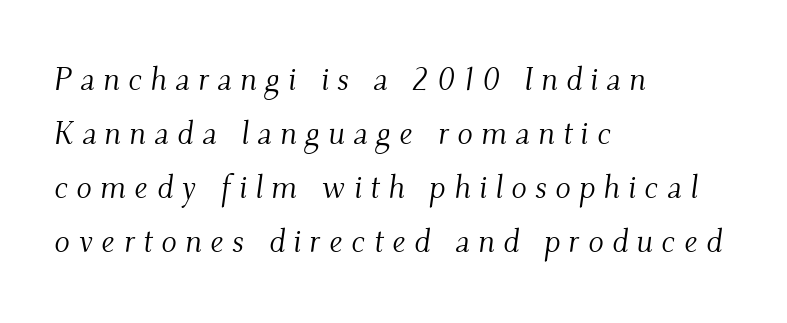
{"serif": "yes", "italic": "yes", "lean": "right", "slant_degrees": 9, "bold": "no", "weight": "light", "width": "normal", "stroke_contrast": "medium", "x_height": "small", "monospaced": "no", "underline": "no", "align": "left", "line_spacing": "normal", "line_spacing_ratio": 1.69, "letter_spacing": "wide", "letter_spacing_em": 0.26, "glyph_px": 32}
